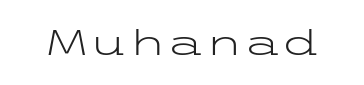
{"serif": "no", "italic": "no", "bold": "no", "weight": "light", "width": "wide", "stroke_contrast": "low", "x_height": "medium", "underline": "no", "letter_spacing": "normal", "letter_spacing_em": 0.0, "glyph_px": 35}
